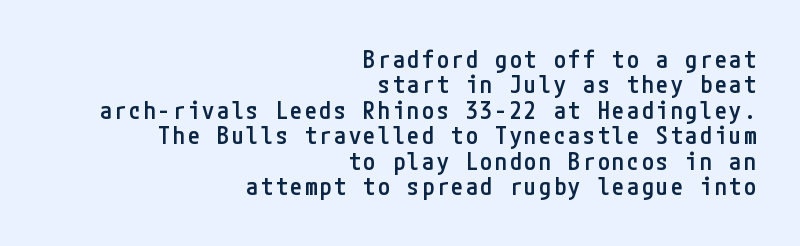
Q: Is the text bold? A: Semi-bold.
Q: Is the text italic (slanted)? A: No, it is upright.
Q: Is the text underlined? A: No.
Q: How is the paragraph aligned? A: Right-aligned.
Q: Is the spacing between lines tight, normal or loose? A: Tight.
